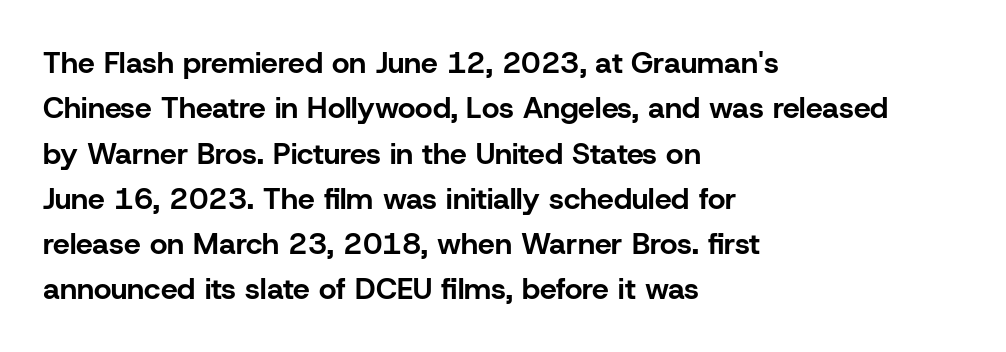
Q: Is the text bold? A: Yes.
Q: Is the text italic (slanted)? A: No, it is upright.
Q: Is the typeface a serif or a sans-serif typeface? A: Sans-serif.
Q: Is the text underlined? A: No.
Q: How is the paragraph aligned? A: Left-aligned.
Q: Is the spacing between letters normal or unusually wide? A: Normal.
Q: Is the spacing between lines tight, normal or loose? A: Normal.
Q: Width (condensed, normal, or wide)? A: Normal.
Q: Stroke contrast? A: Low.
Q: x-height? A: Medium.
Q: Monospaced? A: No.
